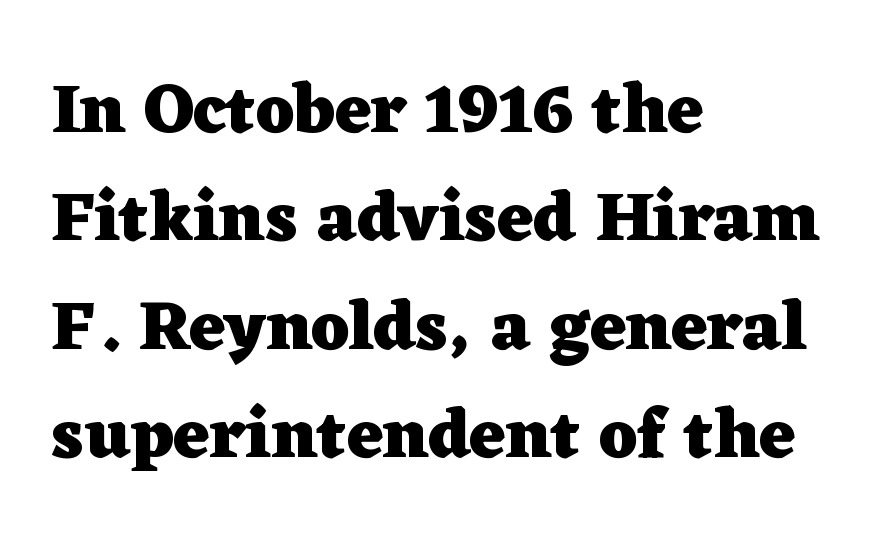
{"serif": "yes", "italic": "no", "bold": "yes", "weight": "heavy", "width": "wide", "stroke_contrast": "low", "x_height": "medium", "monospaced": "no", "underline": "no", "align": "left", "line_spacing": "normal", "line_spacing_ratio": 1.55, "letter_spacing": "normal", "letter_spacing_em": 0.0, "glyph_px": 70}
